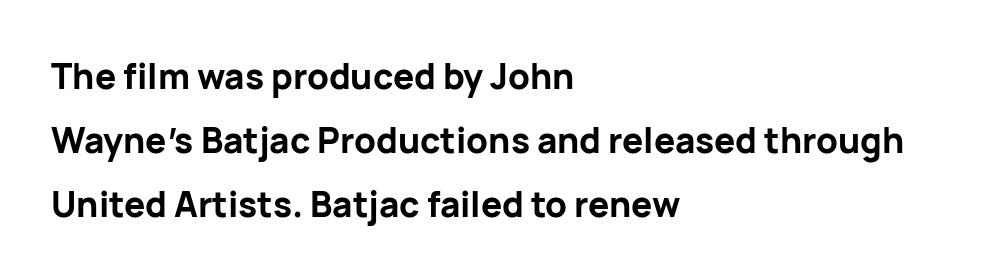
Q: Is the text bold? A: Yes.
Q: Is the text italic (slanted)? A: No, it is upright.
Q: Is the typeface a serif or a sans-serif typeface? A: Sans-serif.
Q: Is the text underlined? A: No.
Q: How is the paragraph aligned? A: Left-aligned.
Q: Is the spacing between letters normal or unusually wide? A: Normal.
Q: Width (condensed, normal, or wide)? A: Normal.
Q: Stroke contrast? A: Low.
Q: x-height? A: Medium.
Q: Monospaced? A: No.
